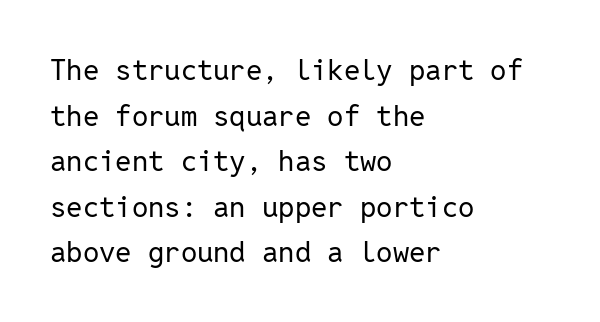
Q: Is the text bold? A: No.
Q: Is the text italic (slanted)? A: No, it is upright.
Q: Is the typeface a serif or a sans-serif typeface? A: Sans-serif.
Q: Is the text underlined? A: No.
Q: How is the paragraph aligned? A: Left-aligned.
Q: Is the spacing between letters normal or unusually wide? A: Normal.
Q: Is the spacing between lines tight, normal or loose? A: Normal.
Q: Width (condensed, normal, or wide)? A: Normal.
Q: Stroke contrast? A: Low.
Q: x-height? A: Medium.
Q: Monospaced? A: Yes.
